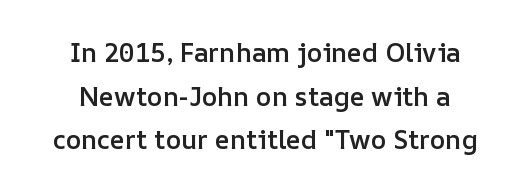
Q: Is the text bold? A: Semi-bold.
Q: Is the text italic (slanted)? A: No, it is upright.
Q: Is the text underlined? A: No.
Q: How is the paragraph aligned? A: Centered.
Q: Is the spacing between letters normal or unusually wide? A: Normal.
Q: Is the spacing between lines tight, normal or loose? A: Normal.
